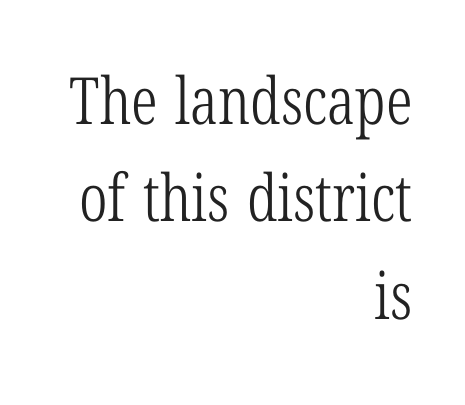
Q: Is the text bold? A: No.
Q: Is the text italic (slanted)? A: No, it is upright.
Q: Is the typeface a serif or a sans-serif typeface? A: Serif.
Q: Is the text underlined? A: No.
Q: How is the paragraph aligned? A: Right-aligned.
Q: Is the spacing between letters normal or unusually wide? A: Normal.
Q: Is the spacing between lines tight, normal or loose? A: Normal.
Q: Width (condensed, normal, or wide)? A: Condensed.
Q: Stroke contrast? A: Low.
Q: x-height? A: Medium.
Q: Monospaced? A: No.
